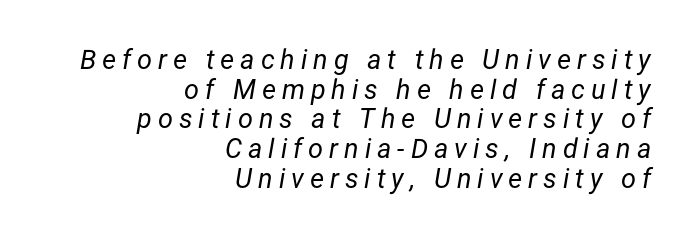
{"italic": "yes", "lean": "right", "slant_degrees": 12, "bold": "no", "underline": "no", "align": "right", "line_spacing": "tight", "line_spacing_ratio": 1.1, "letter_spacing": "wide", "letter_spacing_em": 0.22, "glyph_px": 27}
